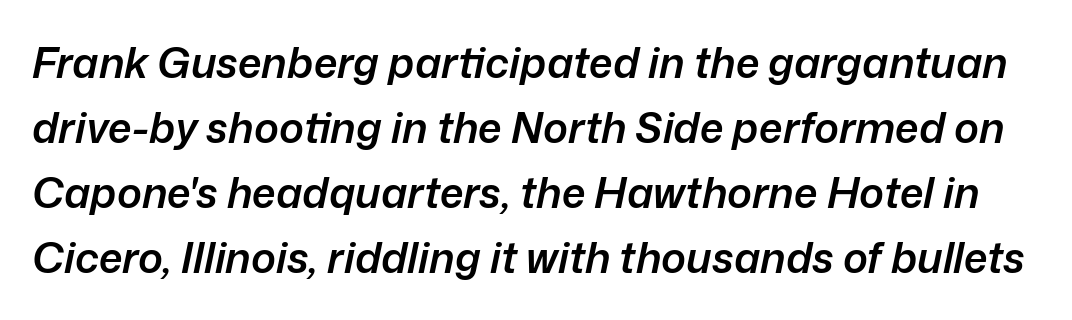
Q: Is the text bold? A: Semi-bold.
Q: Is the text italic (slanted)? A: Yes, it leans right by about 12 degrees.
Q: Is the text underlined? A: No.
Q: Is the spacing between letters normal or unusually wide? A: Normal.
Q: Is the spacing between lines tight, normal or loose? A: Normal.
Q: Width (condensed, normal, or wide)? A: Normal.
Q: Stroke contrast? A: Low.
Q: x-height? A: Medium.
Q: Monospaced? A: No.
